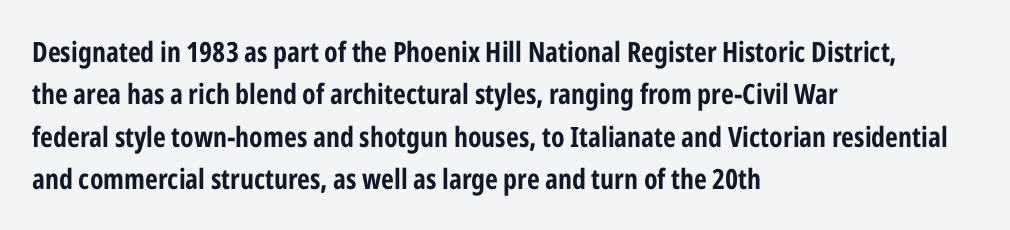
The image shows 28 px bold, condensed sans-serif type, upright; set left-aligned, normal line spacing (1.51x), normal letter spacing, not underlined; low stroke contrast and a medium x-height.
